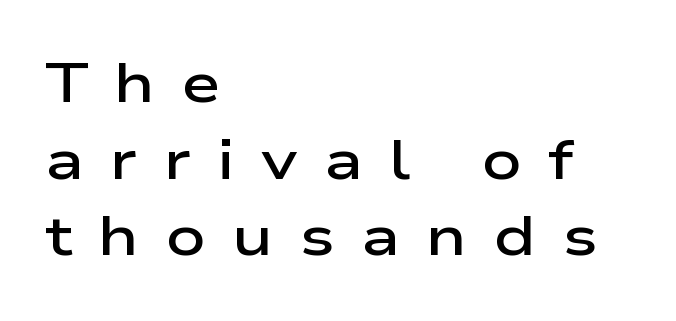
{"serif": "no", "italic": "no", "bold": "semi", "weight": "semibold", "width": "wide", "stroke_contrast": "low", "x_height": "medium", "monospaced": "no", "underline": "no", "align": "left", "line_spacing": "normal", "line_spacing_ratio": 1.37, "letter_spacing": "wide", "letter_spacing_em": 0.47, "glyph_px": 56}
